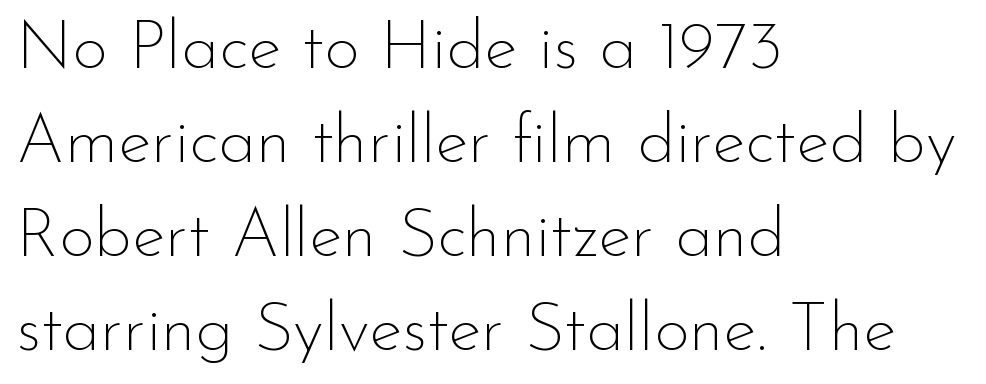
The image shows 69 px thin sans-serif type, upright; set left-aligned, normal line spacing (1.36x), normal letter spacing, not underlined; low stroke contrast and a small x-height.
